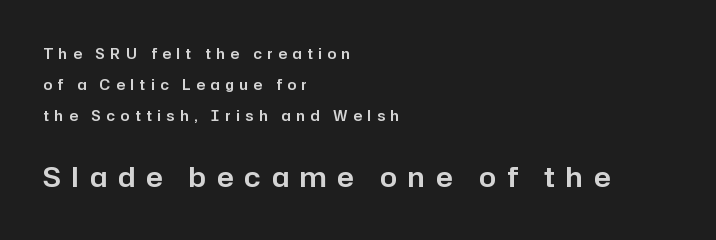
This block would shrink considerably if given ordinary leading; it's expanded now. Type without underlining. The tracking reads as deliberately expanded to a designer's eye. Line starts are locked; line ends wander.
